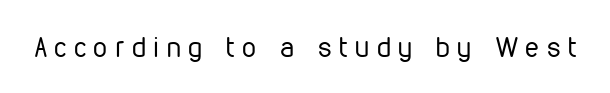
Q: Is the text bold? A: No.
Q: Is the text italic (slanted)? A: No, it is upright.
Q: Is the typeface a serif or a sans-serif typeface? A: Sans-serif.
Q: Is the text underlined? A: No.
Q: Is the spacing between letters normal or unusually wide? A: Unusually wide.
Q: Width (condensed, normal, or wide)? A: Condensed.
Q: Stroke contrast? A: Low.
Q: x-height? A: Medium.
Q: Monospaced? A: No.
